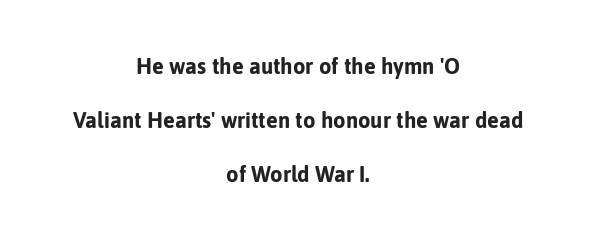
Q: Is the text bold? A: Yes.
Q: Is the text italic (slanted)? A: No, it is upright.
Q: Is the text underlined? A: No.
Q: How is the paragraph aligned? A: Centered.
Q: Is the spacing between letters normal or unusually wide? A: Normal.
Q: Is the spacing between lines tight, normal or loose? A: Loose.
